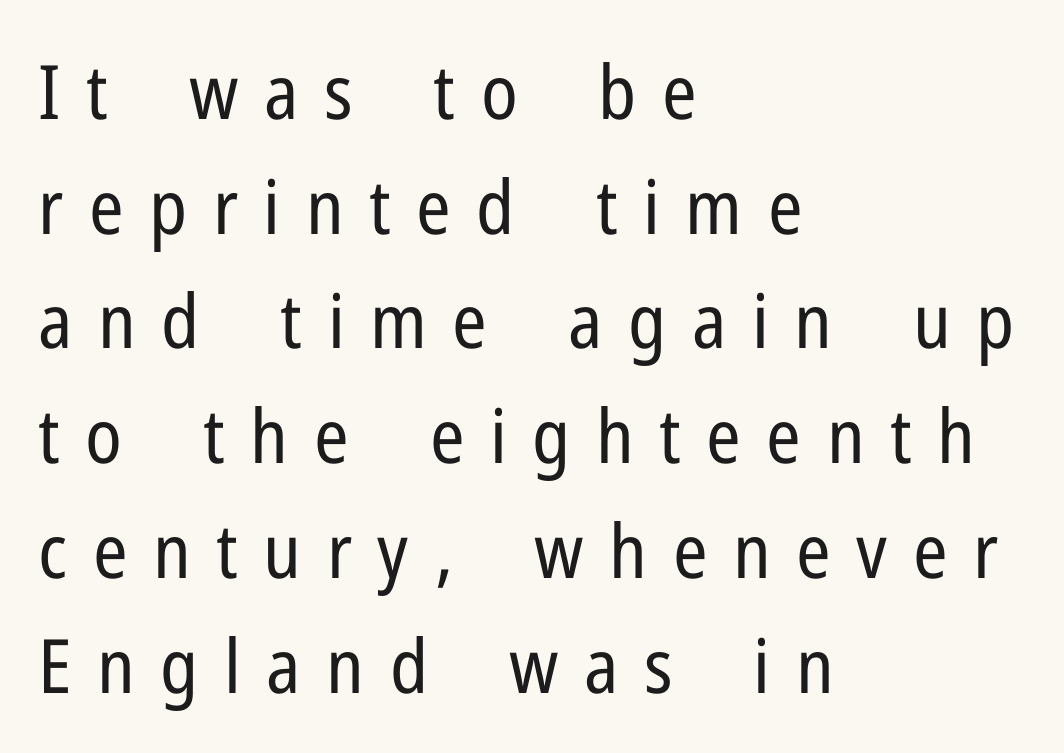
Q: Is the text bold? A: No.
Q: Is the text italic (slanted)? A: No, it is upright.
Q: Is the typeface a serif or a sans-serif typeface? A: Sans-serif.
Q: Is the text underlined? A: No.
Q: How is the paragraph aligned? A: Left-aligned.
Q: Is the spacing between letters normal or unusually wide? A: Unusually wide.
Q: Is the spacing between lines tight, normal or loose? A: Normal.
Q: Width (condensed, normal, or wide)? A: Condensed.
Q: Stroke contrast? A: Low.
Q: x-height? A: Medium.
Q: Monospaced? A: No.
